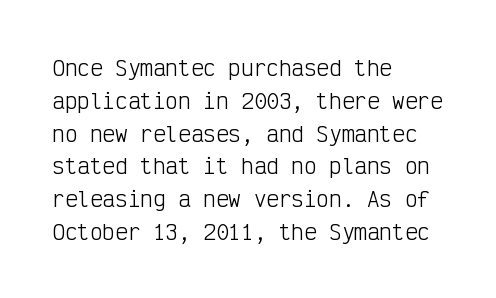
Upright lettering throughout. The rows are spaced the way most documents space them. These lines stack with their left ends in a neat column. The space beneath each line is pristine and unruled. This sample uses plain, unmodified letter spacing. Stem width sits at or under what a default text font uses.
